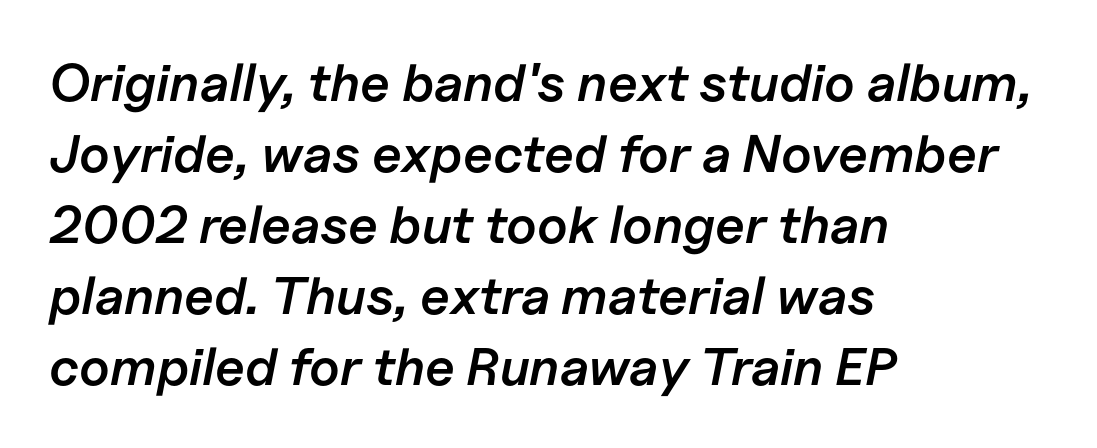
The image shows 53 px semibold type, italic (leaning right); set left-aligned, normal line spacing (1.34x), normal letter spacing, not underlined; low stroke contrast and a medium x-height.
